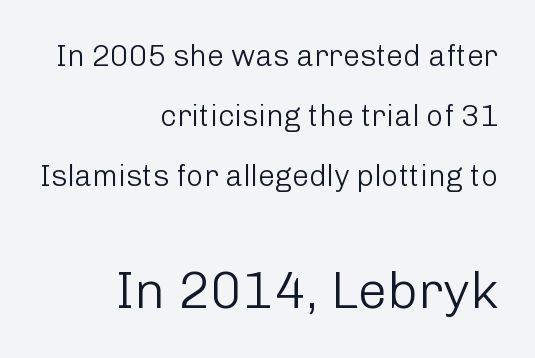
Descender tails drop into unmarked territory. The font sits on the lighter half of the weight spectrum, regular included. What kind of face is this? One without serifs — a sans. Default kerning and tracking; the words read as compact shapes. Notice how the stems are strictly vertical — no italics here. These lines stack with their right ends in a neat column.
